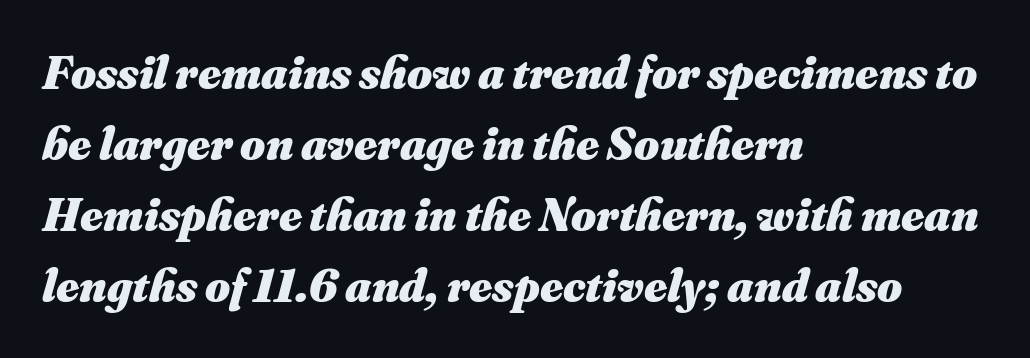
Thick stems and heavy bowls — unmistakably bold. The passage is arranged the way most books set body copy — flush left. You could not count columns in this text — the font is proportionally spaced. Rows of type keep a routine distance in the vertical direction. An italicized treatment has been applied to the whole sample.
